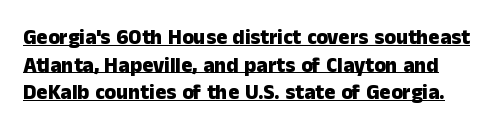
The image shows 21 px bold type, upright; set normal line spacing (1.31x), normal letter spacing, underlined.
